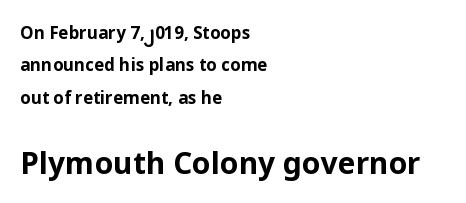
{"serif": "no", "italic": "no", "bold": "yes", "weight": "bold", "width": "normal", "stroke_contrast": "low", "x_height": "medium", "monospaced": "no", "underline": "no", "align": "left", "line_spacing": "loose", "line_spacing_ratio": 1.9, "letter_spacing": "normal", "letter_spacing_em": 0.0, "larger_block": "second", "size_ratio": 1.76, "glyph_px": 30}
